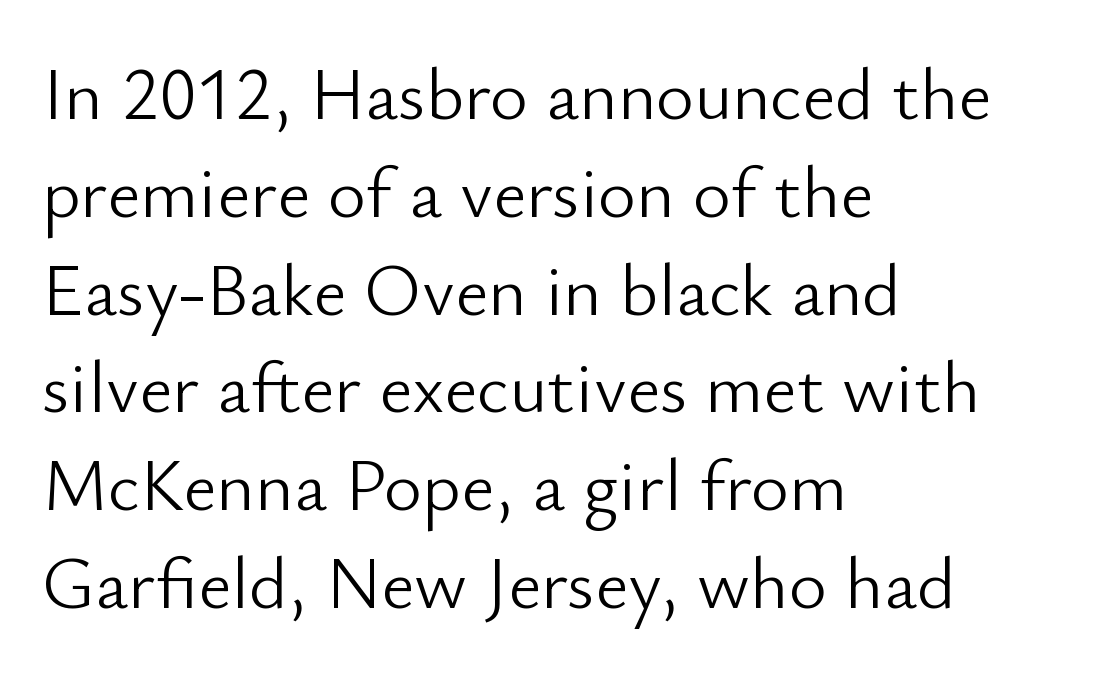
This rendering employs a face without finishing strokes, i.e., a sans-serif. These glyphs show unthickened strokes, regular width or finer. What stands out about the letter spacing? Nothing — it is the standard amount. Short and long lines alike share a common starting point at left. Looks like regular typesetting: each glyph gets only the width it needs. The rows are spaced the way most documents space them.
